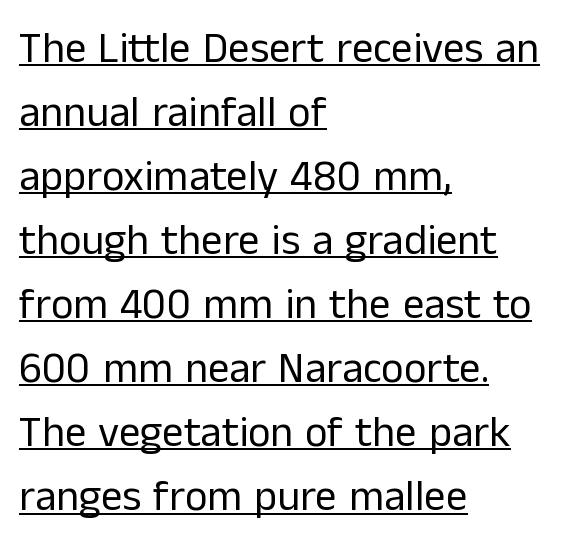
The image shows 43 px regular-weight sans-serif type, upright; set left-aligned, normal line spacing (1.49x), normal letter spacing, underlined; low stroke contrast and a medium x-height.
